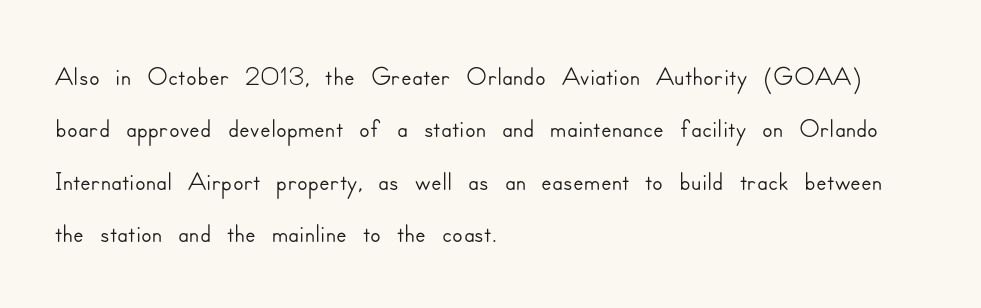
Q: Is the text italic (slanted)? A: No, it is upright.
Q: Is the typeface a serif or a sans-serif typeface? A: Sans-serif.
Q: Is the text underlined? A: No.
Q: How is the paragraph aligned? A: Left-aligned.
Q: Is the spacing between letters normal or unusually wide? A: Normal.
Q: Is the spacing between lines tight, normal or loose? A: Normal.
Q: Width (condensed, normal, or wide)? A: Normal.
Q: Stroke contrast? A: Low.
Q: x-height? A: Small.
Q: Monospaced? A: No.
